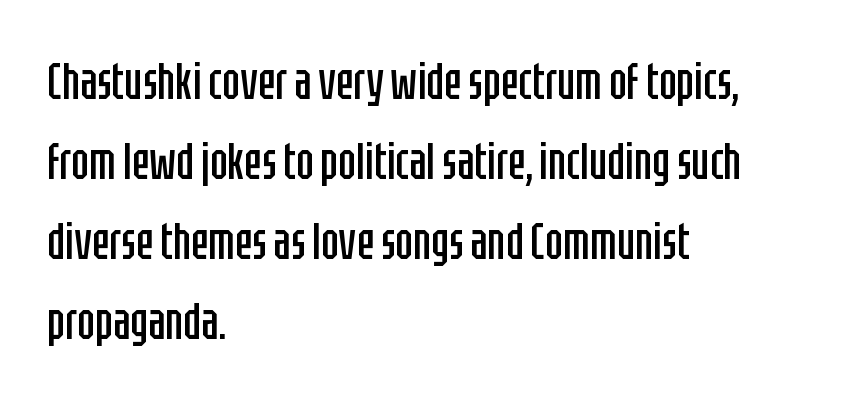
The image shows 52 px regular-weight, condensed sans-serif type, upright; set left-aligned, normal line spacing (1.54x), normal letter spacing, not underlined; low stroke contrast and a large x-height.
